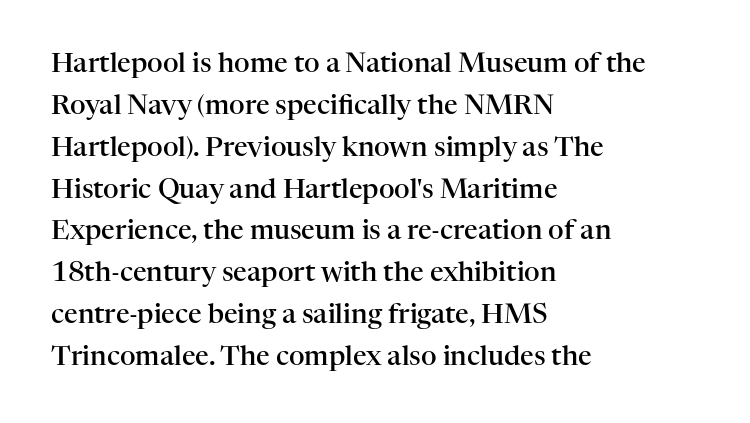
{"italic": "no", "bold": "semi", "underline": "no", "align": "left", "line_spacing": "normal", "line_spacing_ratio": 1.55, "letter_spacing": "normal", "letter_spacing_em": 0.0, "glyph_px": 27}
